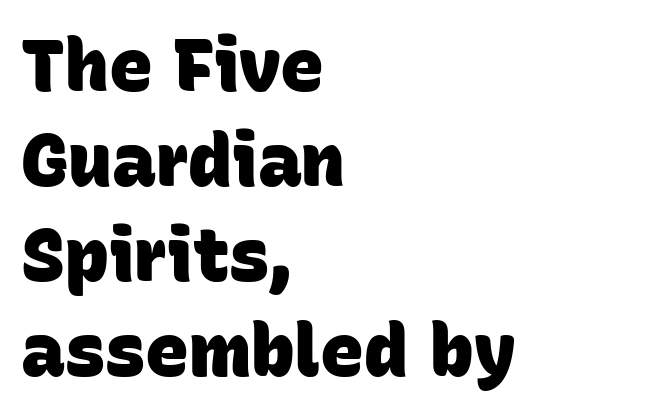
Compared with a centered layout, this one pins lines to the left instead. Letter spacing: default. The font family rendered here belongs to the sans-serif group. Strong, thick strokes mark this as bold type. The block of text has a typical density, with ordinary space between rows.
